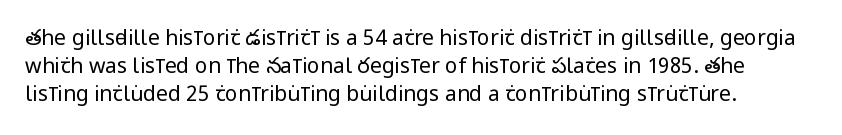
The paragraph has a hard left edge and a soft right edge. Rows of type keep a routine distance in the vertical direction. The letters sit at their default tracking, neither squeezed nor spread. Posture: vertical.
